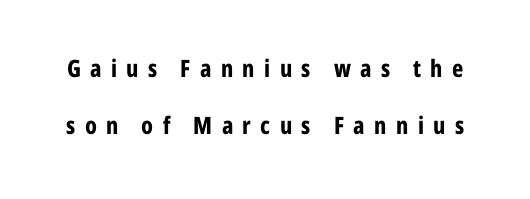
The image shows 24 px bold type, upright; set loose line spacing (2.37x), unusually wide letter spacing (+0.39 em), not underlined.
